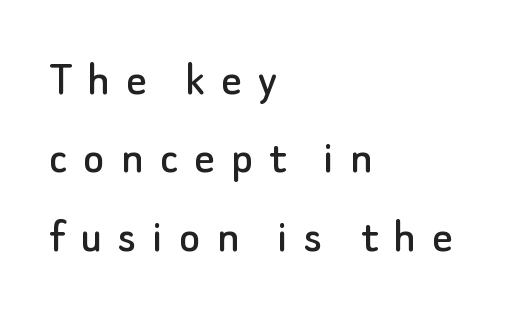
{"serif": "no", "italic": "no", "width": "normal", "stroke_contrast": "low", "x_height": "small", "monospaced": "no", "underline": "no", "align": "left", "line_spacing": "normal", "line_spacing_ratio": 1.57, "letter_spacing": "wide", "letter_spacing_em": 0.32, "glyph_px": 50}
